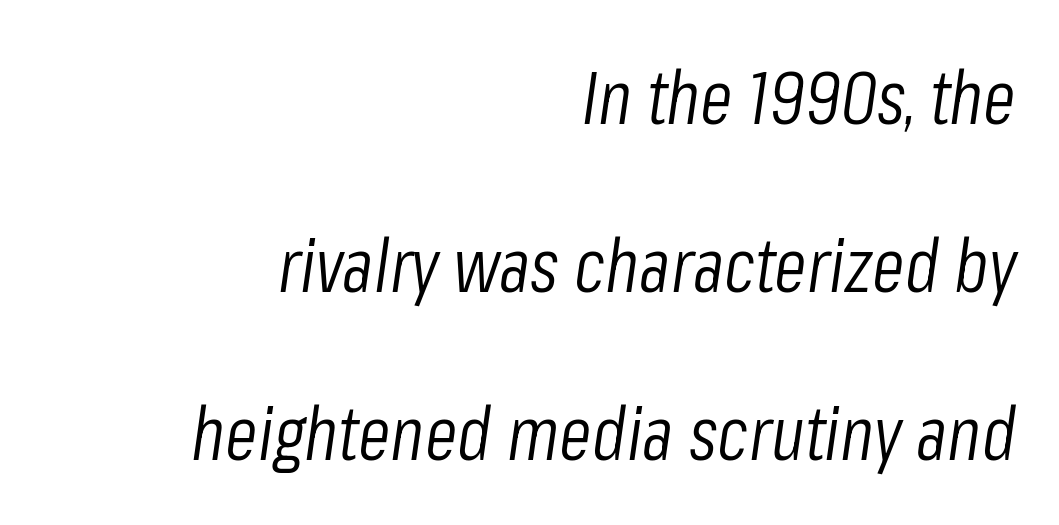
{"italic": "yes", "lean": "right", "slant_degrees": 8, "bold": "no", "weight": "light", "width": "condensed", "stroke_contrast": "low", "x_height": "medium", "monospaced": "no", "underline": "no", "align": "right", "line_spacing": "loose", "line_spacing_ratio": 2.24, "letter_spacing": "normal", "letter_spacing_em": 0.0, "glyph_px": 75}
